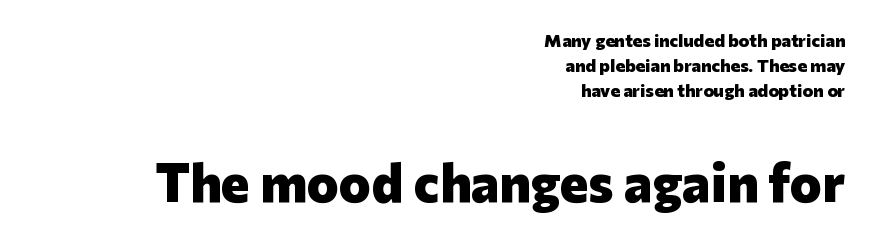
These lines sit exactly where default settings would place them. Check where the strokes stop: nothing finishes them off — pure sans. A clean baseline with only descenders dipping below it. The composition opens small and finishes big. It's the straight-up-and-down kind of type.
